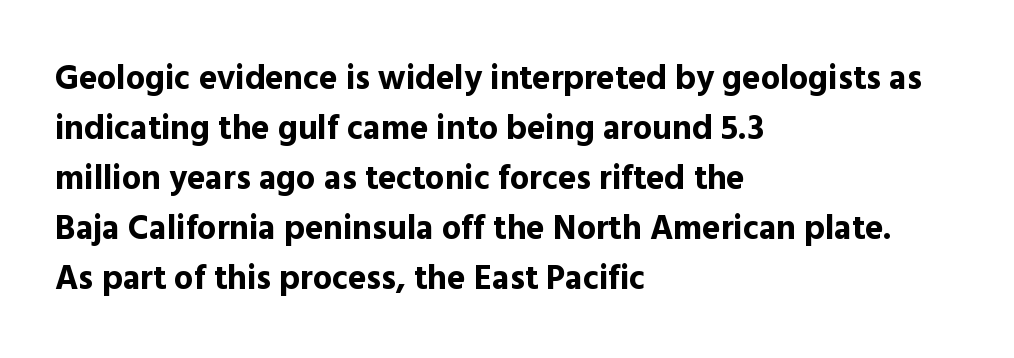
The image shows 34 px bold sans-serif type, upright; set left-aligned, normal line spacing (1.47x), normal letter spacing, not underlined; a medium x-height.
